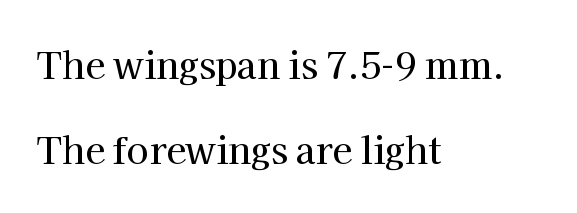
{"serif": "yes", "italic": "no", "width": "normal", "stroke_contrast": "high", "x_height": "medium", "monospaced": "no", "underline": "no", "align": "left", "line_spacing": "loose", "line_spacing_ratio": 2.37, "letter_spacing": "normal", "letter_spacing_em": 0.0, "glyph_px": 36}
